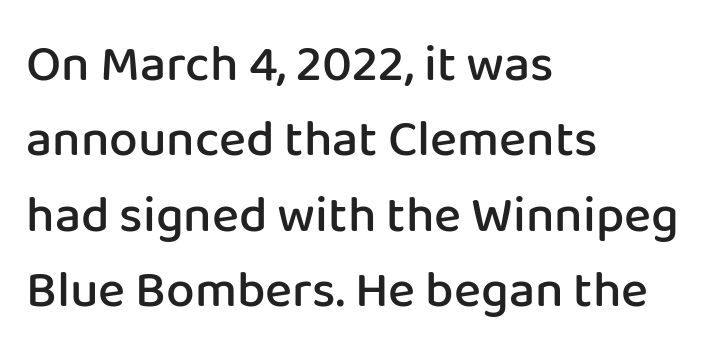
The image shows 51 px semibold sans-serif type, upright; set left-aligned, normal line spacing (1.48x), normal letter spacing, not underlined; low stroke contrast and a medium x-height.
